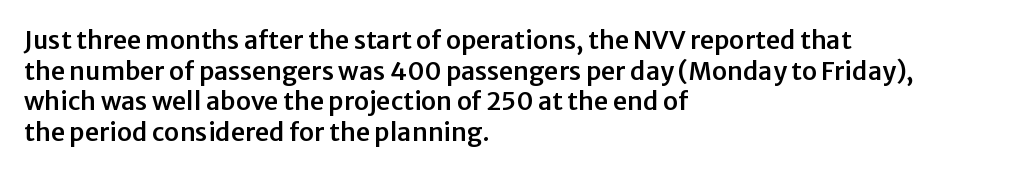
Q: Is the text italic (slanted)? A: No, it is upright.
Q: Is the text underlined? A: No.
Q: How is the paragraph aligned? A: Left-aligned.
Q: Is the spacing between letters normal or unusually wide? A: Normal.
